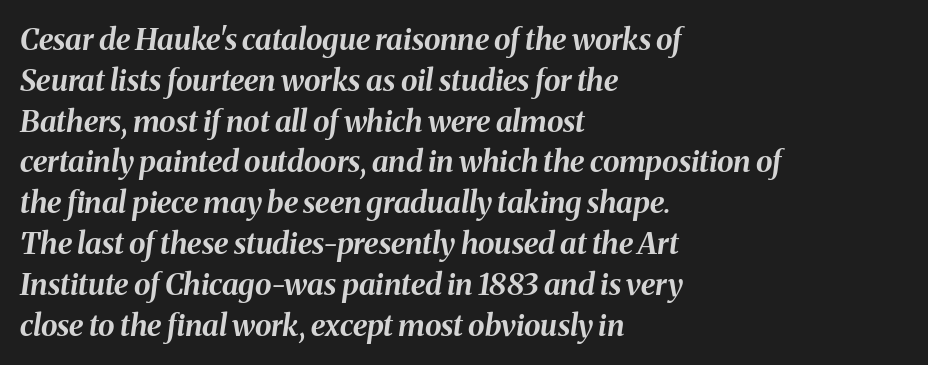
The whole block is typeset with a tilt. No word sits above an underline. Default kerning and tracking; the words read as compact shapes. Notice how the passage keeps a crisp vertical edge on the left only. Compared with typical paragraphs, the rows here are spaced about the same.
